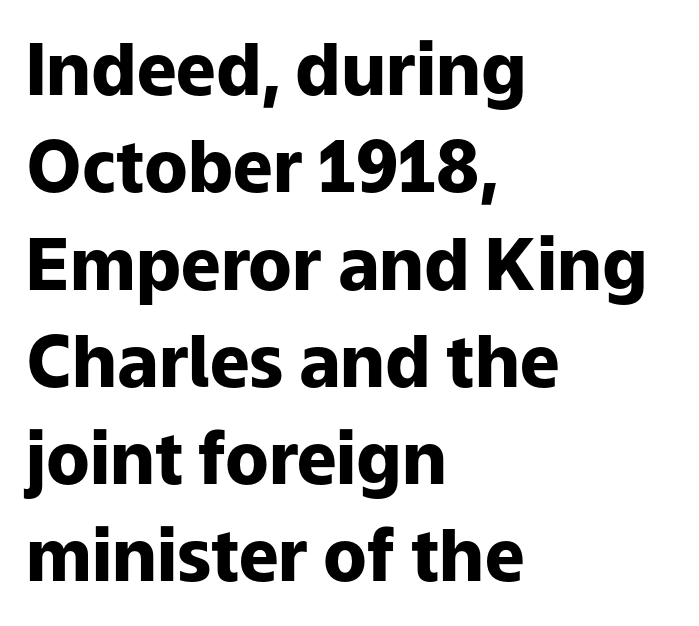
A typesetter would call this zero additional tracking. Heft: maximum for text — a bold. This is the regular roman posture of the typeface. The specimen omits any rule beneath the text block's lines.
